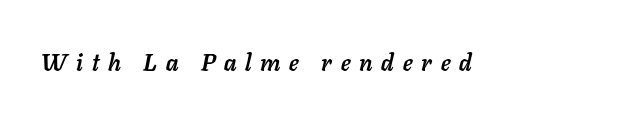
Thick stems and heavy bowls — unmistakably bold. Every character sits at an angle, as italics do. The string is rendered with underlining switched off. The rendering inserts visible extra space after every character.
